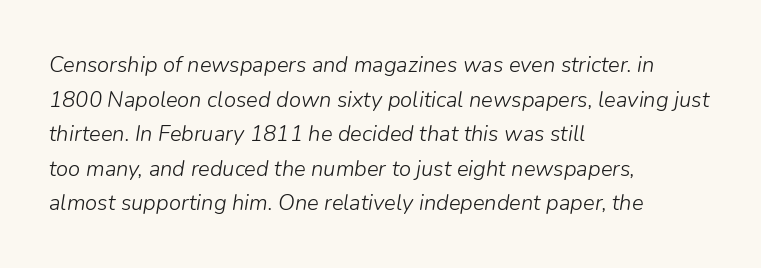
Q: Is the text bold? A: No.
Q: Is the text italic (slanted)? A: Yes, it leans right by about 9 degrees.
Q: Is the text underlined? A: No.
Q: How is the paragraph aligned? A: Left-aligned.
Q: Is the spacing between letters normal or unusually wide? A: Normal.
Q: Is the spacing between lines tight, normal or loose? A: Normal.
